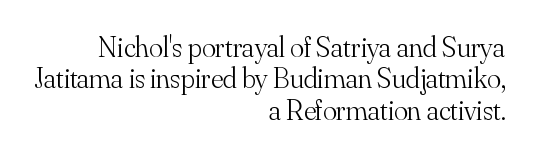
{"serif": "yes", "italic": "no", "bold": "no", "weight": "light", "width": "normal", "stroke_contrast": "medium", "x_height": "small", "monospaced": "no", "underline": "no", "align": "right", "line_spacing": "tight", "line_spacing_ratio": 1.08, "letter_spacing": "normal", "letter_spacing_em": 0.0, "glyph_px": 29}
